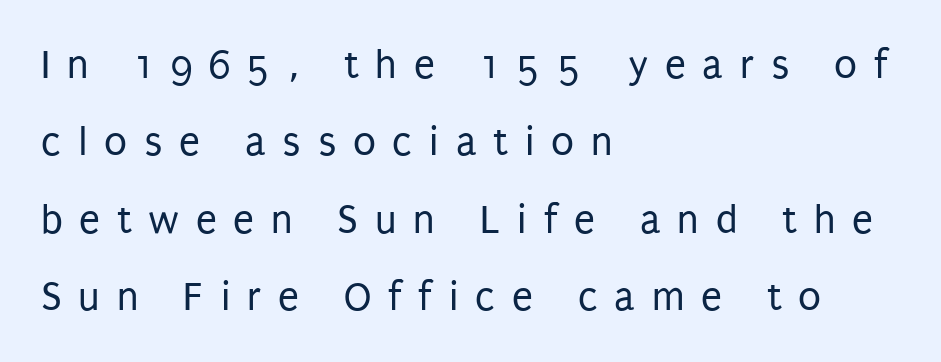
The image shows 42 px regular-weight, condensed sans-serif type, upright; set left-aligned, line spacing 1.84x, unusually wide letter spacing (+0.4 em), not underlined; low stroke contrast and a large x-height.
